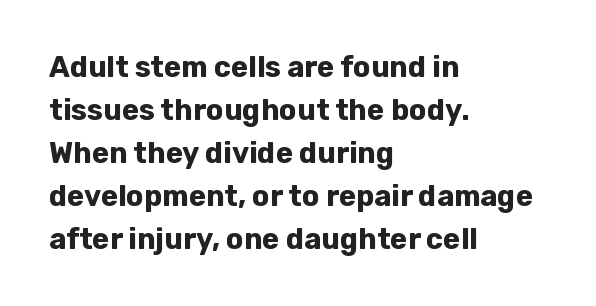
Q: Is the text bold? A: Yes.
Q: Is the text italic (slanted)? A: No, it is upright.
Q: Is the typeface a serif or a sans-serif typeface? A: Sans-serif.
Q: Is the text underlined? A: No.
Q: How is the paragraph aligned? A: Left-aligned.
Q: Is the spacing between letters normal or unusually wide? A: Normal.
Q: Is the spacing between lines tight, normal or loose? A: Normal.
Q: Width (condensed, normal, or wide)? A: Normal.
Q: Stroke contrast? A: Low.
Q: x-height? A: Medium.
Q: Monospaced? A: No.
